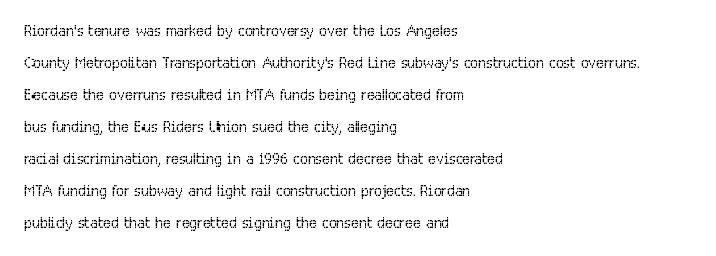
The image shows 21 px text type, upright; set left-aligned, normal line spacing (1.52x), normal letter spacing, not underlined.
